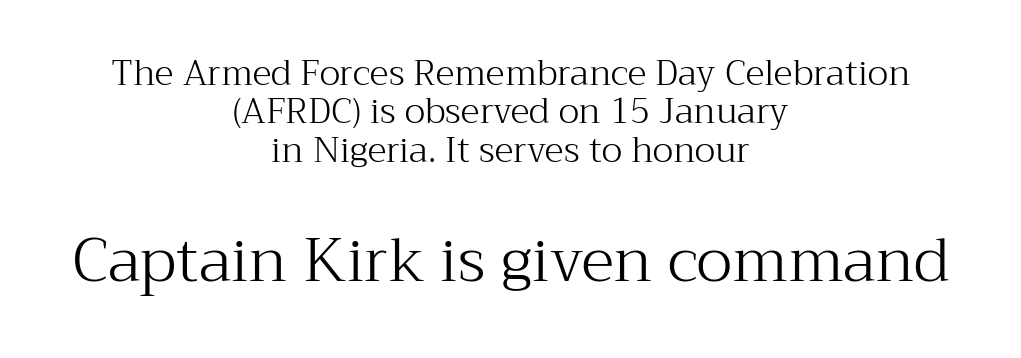
Q: Is the text bold? A: No.
Q: Is the text italic (slanted)? A: No, it is upright.
Q: Is the typeface a serif or a sans-serif typeface? A: Serif.
Q: Is the text underlined? A: No.
Q: How is the paragraph aligned? A: Centered.
Q: Is the spacing between letters normal or unusually wide? A: Normal.
Q: Is the spacing between lines tight, normal or loose? A: Tight.
Q: Which block of text is set in a larger size, the first (top) or the second (bottom)? A: The second (bottom) one.
Q: Width (condensed, normal, or wide)? A: Normal.
Q: Stroke contrast? A: Medium.
Q: x-height? A: Medium.
Q: Monospaced? A: No.
